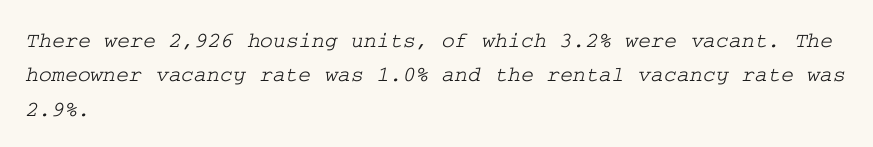
{"underline": "no", "align": "left", "line_spacing": "normal", "line_spacing_ratio": 1.56, "letter_spacing": "normal", "letter_spacing_em": 0.0, "glyph_px": 22}
